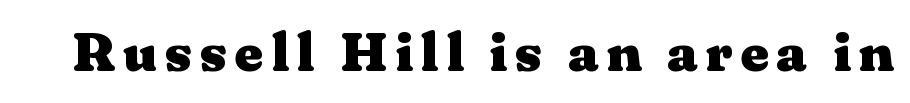
The image shows 55 px heavy, wide serif type, upright; set not underlined; medium stroke contrast and a medium x-height.
